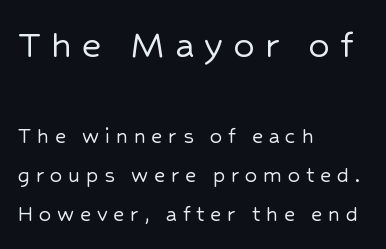
The image shows 42 px sans-serif type, upright; set left-aligned, normal line spacing (1.63x), unusually wide letter spacing (+0.24 em), not underlined; the first (top) block is 1.75x larger; low stroke contrast and a medium x-height.
